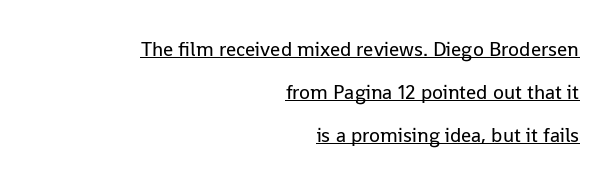
The image shows 20 px text type, upright; set right-aligned, loose line spacing (2.14x), normal letter spacing, underlined.
